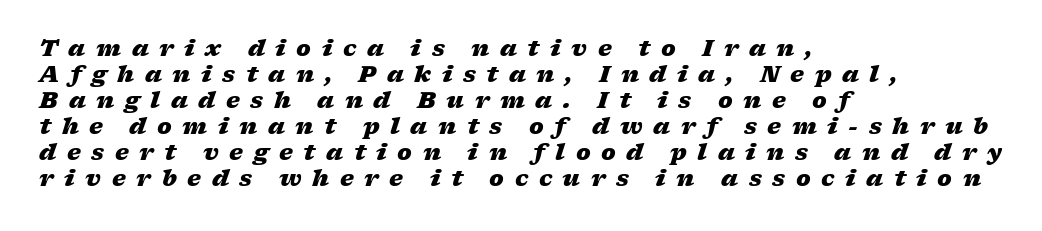
{"italic": "yes", "lean": "right", "slant_degrees": 17, "bold": "yes", "underline": "no", "align": "left", "line_spacing_ratio": 1.18, "letter_spacing": "wide", "letter_spacing_em": 0.48, "glyph_px": 22}
